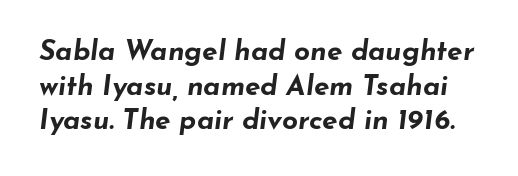
Q: Is the text bold? A: Yes.
Q: Is the text italic (slanted)? A: Yes, it leans right by about 7 degrees.
Q: Is the text underlined? A: No.
Q: Is the spacing between letters normal or unusually wide? A: Normal.
Q: Width (condensed, normal, or wide)? A: Wide.
Q: Stroke contrast? A: Low.
Q: x-height? A: Small.
Q: Monospaced? A: No.
